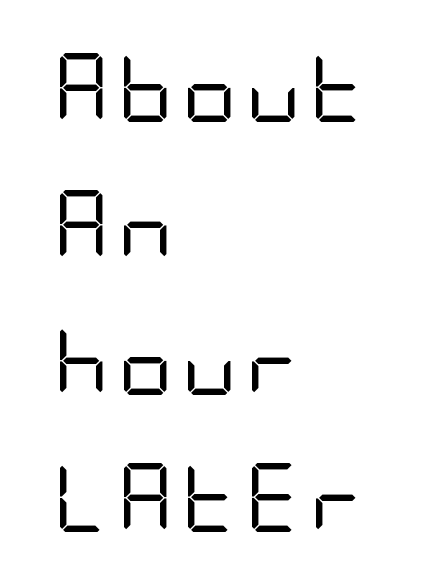
The face looks like a standard text weight, possibly lighter. The rendering shows plain stroke endings on the letterforms — a sans-serif design. Reading down the block, your eye returns to a fixed left position each line. No word sits above an underline.
